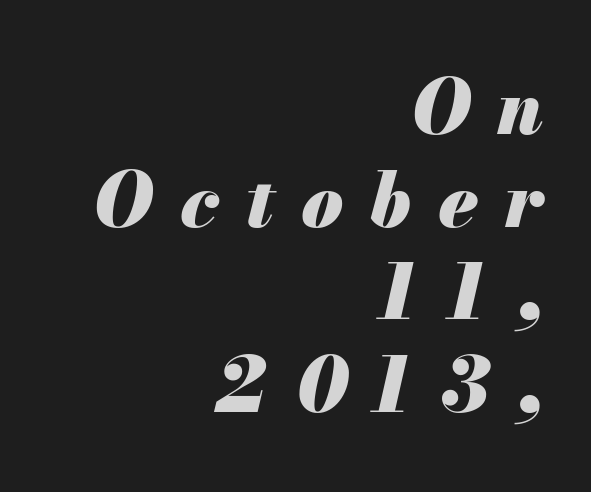
The image shows 76 px heavy type, italic (leaning right); set right-aligned, line spacing 1.22x, unusually wide letter spacing (+0.35 em), not underlined; medium stroke contrast and a small x-height.
